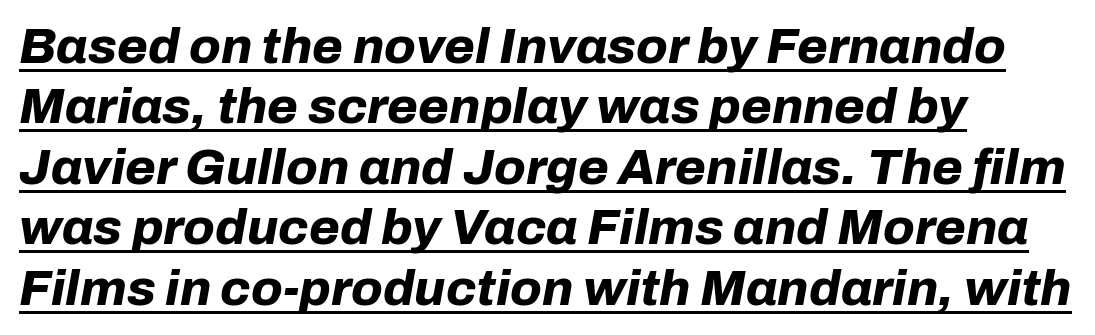
{"italic": "yes", "lean": "right", "slant_degrees": 10, "bold": "yes", "weight": "bold", "width": "normal", "stroke_contrast": "low", "x_height": "medium", "monospaced": "no", "underline": "yes", "align": "left", "line_spacing_ratio": 1.21, "letter_spacing": "normal", "letter_spacing_em": 0.0, "glyph_px": 50}
